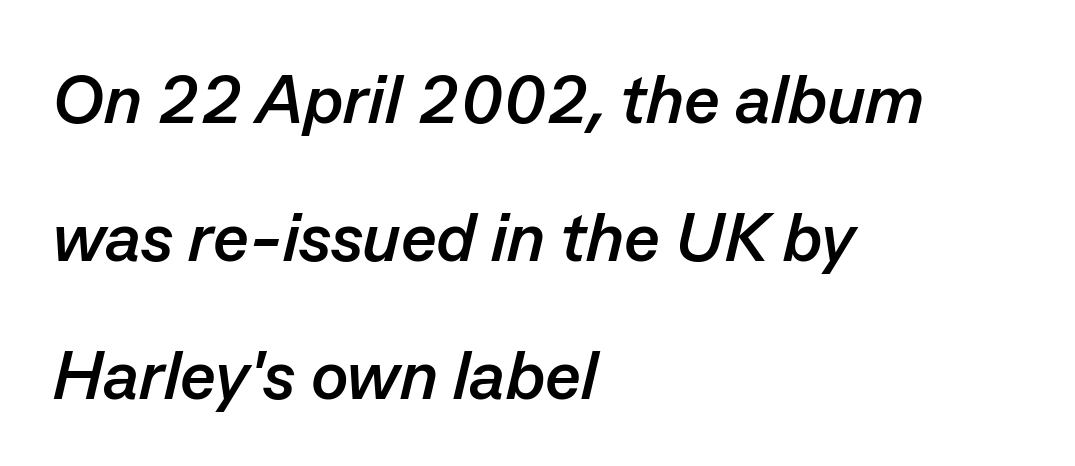
These lines are rendered in a variable-pitch font. Tracking here is standard; glyphs follow each other at the usual distance. Every row of glyphs begins at an identical x-position on the left. Characters are canted at an angle relative to the baseline's perpendicular. Airy leading. The string is rendered with underlining switched off.
